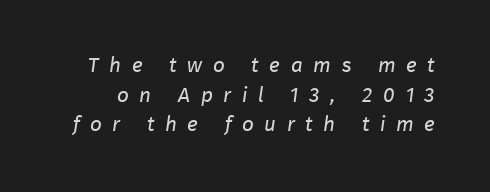
{"bold": "no", "underline": "no", "line_spacing": "normal", "line_spacing_ratio": 1.41, "letter_spacing": "wide", "letter_spacing_em": 0.5, "glyph_px": 21}
